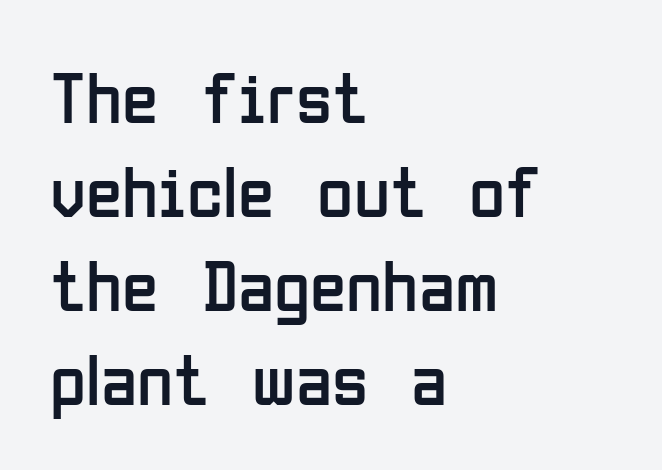
Q: Is the text bold? A: No.
Q: Is the text italic (slanted)? A: No, it is upright.
Q: Is the typeface a serif or a sans-serif typeface? A: Sans-serif.
Q: Is the text underlined? A: No.
Q: How is the paragraph aligned? A: Left-aligned.
Q: Is the spacing between letters normal or unusually wide? A: Normal.
Q: Is the spacing between lines tight, normal or loose? A: Normal.
Q: Width (condensed, normal, or wide)? A: Condensed.
Q: Stroke contrast? A: Low.
Q: x-height? A: Medium.
Q: Monospaced? A: No.
